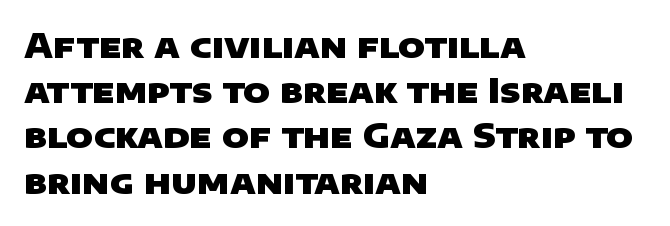
The words here are not underlined. Typesetter's note: full bold, strokes at maximum text heaviness. Check where the strokes stop: nothing finishes them off — pure sans. Each letter keeps its own natural width here, so spacing adapts to shape. Letter spacing: default. In CSS terms this would be text-align: left.
